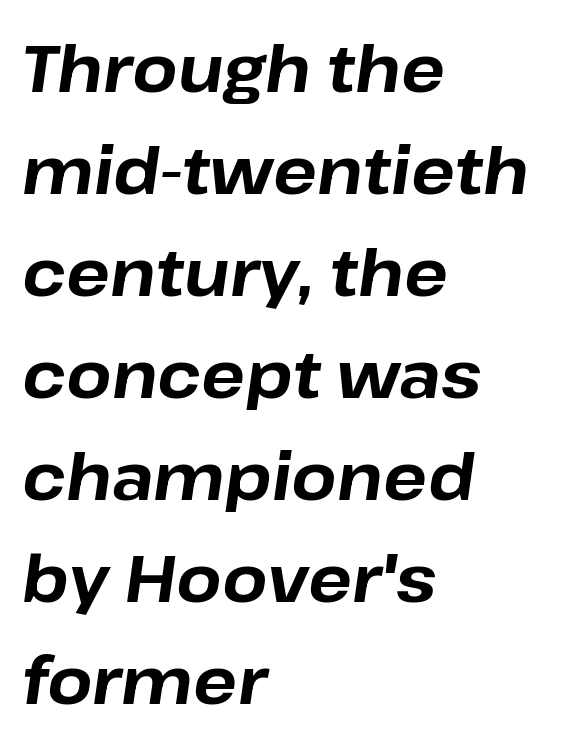
The image shows 65 px bold type, italic (leaning right); set left-aligned, normal line spacing (1.57x), normal letter spacing, not underlined; low stroke contrast and a medium x-height.
